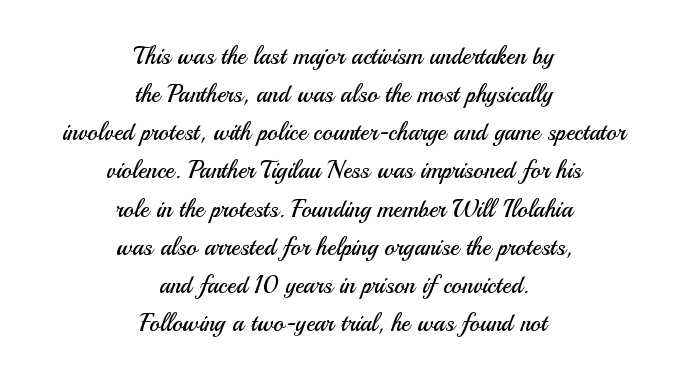
The image shows 24 px text type; set centered, normal line spacing (1.59x), normal letter spacing, not underlined.
